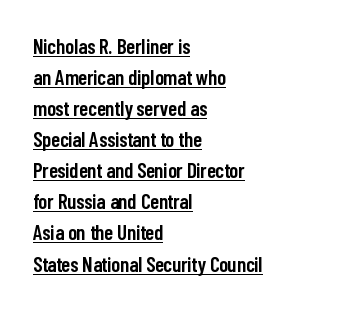
{"italic": "no", "bold": "semi", "underline": "yes", "align": "left", "line_spacing": "normal", "line_spacing_ratio": 1.48, "letter_spacing": "normal", "letter_spacing_em": 0.0, "glyph_px": 21}
